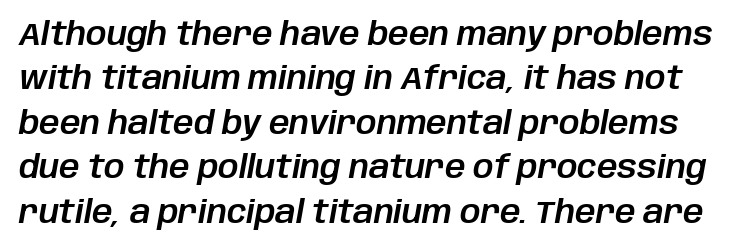
The image shows 32 px text type, italic (leaning right); set normal line spacing (1.39x), normal letter spacing, not underlined; low stroke contrast and a large x-height.
